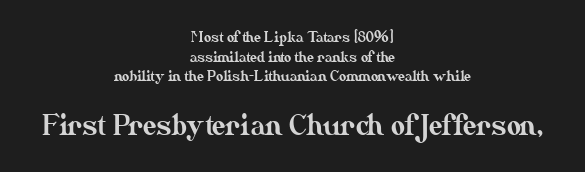
{"italic": "no", "underline": "no", "align": "center", "line_spacing": "normal", "line_spacing_ratio": 1.4, "letter_spacing": "normal", "letter_spacing_em": 0.0, "larger_block": "second", "size_ratio": 1.93, "glyph_px": 27}
